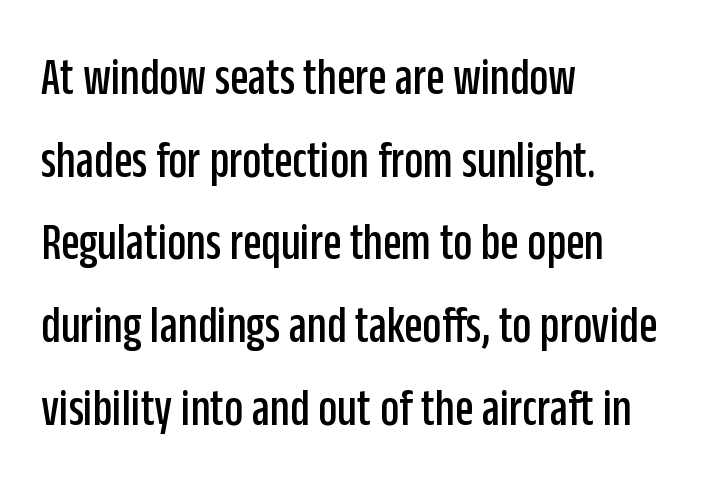
Q: Is the text italic (slanted)? A: No, it is upright.
Q: Is the typeface a serif or a sans-serif typeface? A: Sans-serif.
Q: Is the text underlined? A: No.
Q: How is the paragraph aligned? A: Left-aligned.
Q: Is the spacing between letters normal or unusually wide? A: Normal.
Q: Is the spacing between lines tight, normal or loose? A: Normal.
Q: Width (condensed, normal, or wide)? A: Condensed.
Q: Stroke contrast? A: Low.
Q: x-height? A: Large.
Q: Monospaced? A: No.
